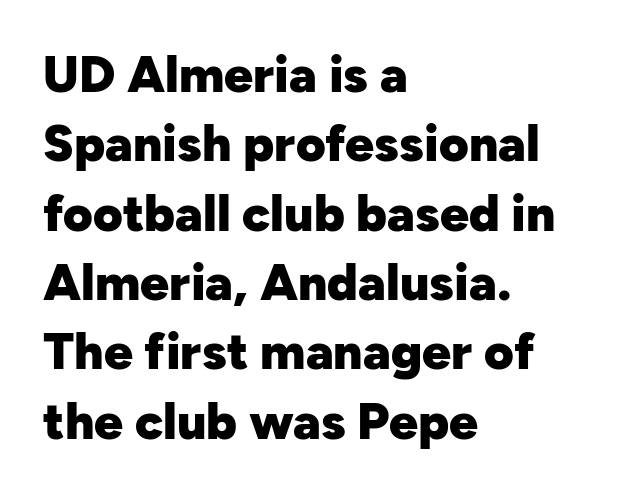
Q: Is the text bold? A: Yes.
Q: Is the text italic (slanted)? A: No, it is upright.
Q: Is the typeface a serif or a sans-serif typeface? A: Sans-serif.
Q: Is the text underlined? A: No.
Q: How is the paragraph aligned? A: Left-aligned.
Q: Is the spacing between letters normal or unusually wide? A: Normal.
Q: Is the spacing between lines tight, normal or loose? A: Normal.
Q: Width (condensed, normal, or wide)? A: Normal.
Q: Stroke contrast? A: Low.
Q: x-height? A: Medium.
Q: Monospaced? A: No.
